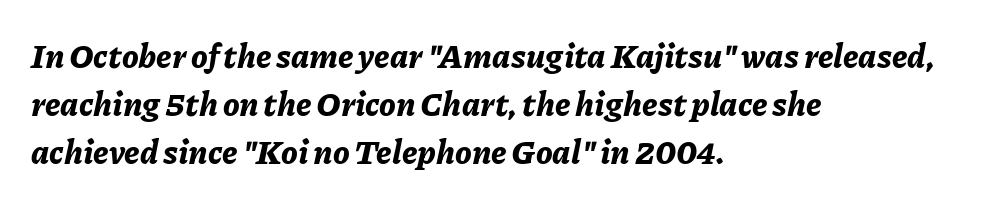
Q: Is the text bold? A: Yes.
Q: Is the text italic (slanted)? A: Yes, it leans right by about 11 degrees.
Q: Is the text underlined? A: No.
Q: How is the paragraph aligned? A: Left-aligned.
Q: Is the spacing between letters normal or unusually wide? A: Normal.
Q: Is the spacing between lines tight, normal or loose? A: Normal.
Q: Width (condensed, normal, or wide)? A: Normal.
Q: Stroke contrast? A: Low.
Q: x-height? A: Medium.
Q: Monospaced? A: No.
